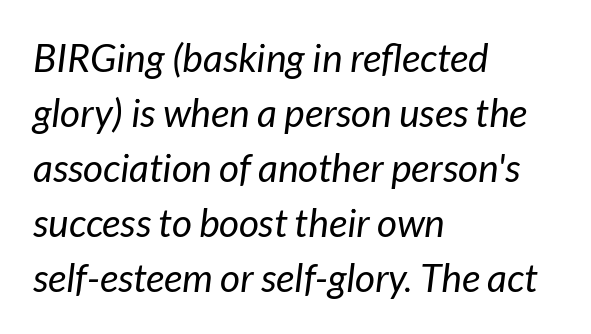
Q: Is the text bold? A: No.
Q: Is the text italic (slanted)? A: Yes, it leans right by about 7 degrees.
Q: Is the text underlined? A: No.
Q: How is the paragraph aligned? A: Left-aligned.
Q: Is the spacing between letters normal or unusually wide? A: Normal.
Q: Is the spacing between lines tight, normal or loose? A: Normal.
Q: Width (condensed, normal, or wide)? A: Normal.
Q: Stroke contrast? A: Low.
Q: x-height? A: Medium.
Q: Monospaced? A: No.
